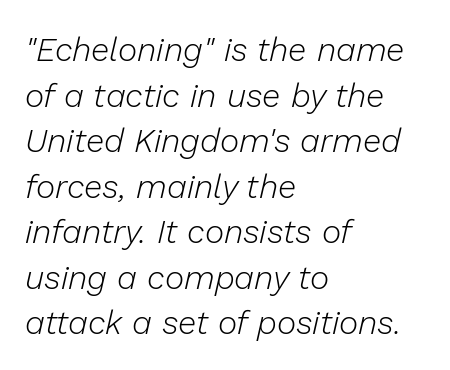
The image shows 33 px light type, italic (leaning right); set left-aligned, normal line spacing (1.38x), normal letter spacing, not underlined; low stroke contrast and a medium x-height.
